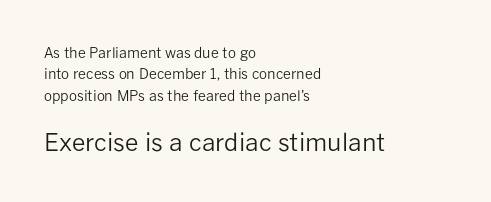
Honestly, the letter spacing is just normal — you wouldn't notice it. The baseline area is clear. The designer gave the closing block more size than the opening block. Characters remain perfectly vertical along every line. Vertical stems look standard width or narrower in stroke. These lines sit exactly where default settings would place them.
